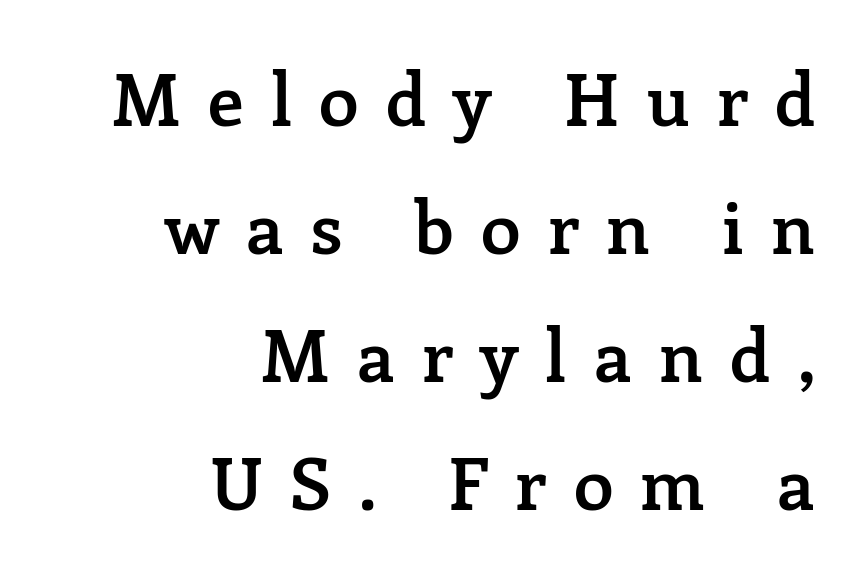
{"serif": "yes", "italic": "no", "bold": "semi", "weight": "semibold", "width": "normal", "stroke_contrast": "low", "x_height": "medium", "monospaced": "no", "underline": "no", "align": "right", "line_spacing_ratio": 1.78, "letter_spacing": "wide", "letter_spacing_em": 0.38, "glyph_px": 72}
